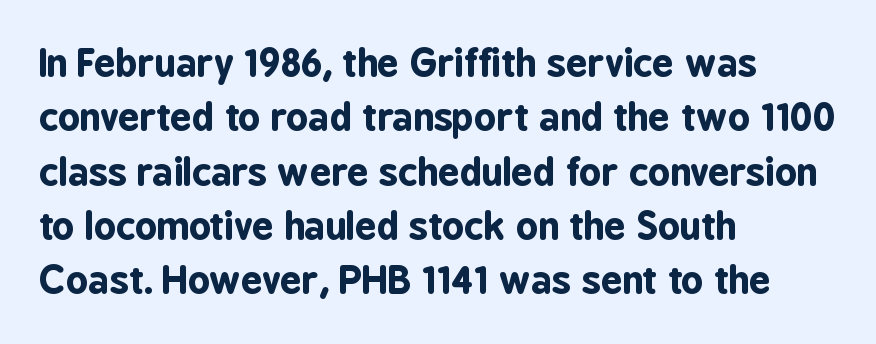
Q: Is the text bold? A: Yes.
Q: Is the text italic (slanted)? A: No, it is upright.
Q: Is the typeface a serif or a sans-serif typeface? A: Sans-serif.
Q: Is the text underlined? A: No.
Q: How is the paragraph aligned? A: Left-aligned.
Q: Is the spacing between letters normal or unusually wide? A: Normal.
Q: Is the spacing between lines tight, normal or loose? A: Normal.
Q: Width (condensed, normal, or wide)? A: Condensed.
Q: Stroke contrast? A: Low.
Q: x-height? A: Medium.
Q: Monospaced? A: No.
